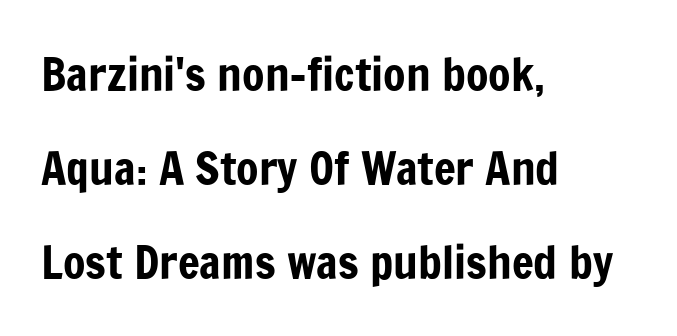
{"serif": "no", "italic": "no", "width": "condensed", "stroke_contrast": "low", "x_height": "medium", "monospaced": "no", "underline": "no", "align": "left", "line_spacing": "loose", "line_spacing_ratio": 2.04, "letter_spacing": "normal", "letter_spacing_em": 0.0, "glyph_px": 46}
